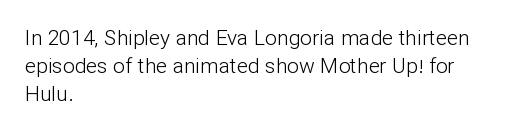
Visually the block forms a straight wall on the left and a jagged coastline on the right. Style check: upright. Bold? No — there's no thickening of the strokes. Notice how descenders clear the ascenders below comfortably — that's standard leading. Each word holds together tightly as a unit, with standard inter-letter gaps.
